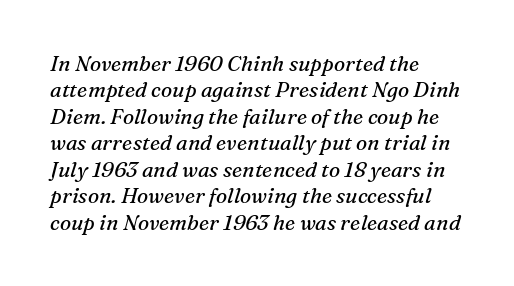
{"italic": "yes", "lean": "right", "slant_degrees": 16, "bold": "no", "underline": "no", "align": "left", "line_spacing": "normal", "line_spacing_ratio": 1.26, "letter_spacing": "normal", "letter_spacing_em": 0.0, "glyph_px": 21}
